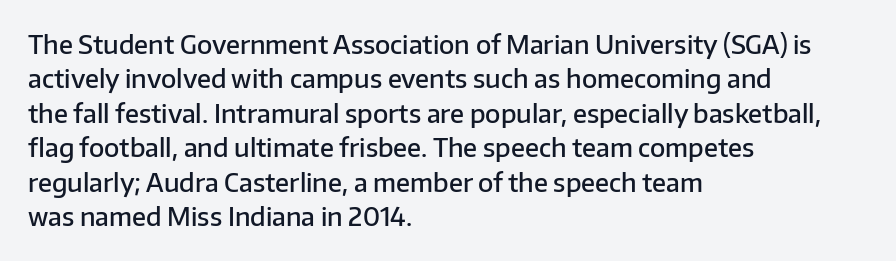
Q: Is the text bold? A: Semi-bold.
Q: Is the text italic (slanted)? A: No, it is upright.
Q: Is the text underlined? A: No.
Q: How is the paragraph aligned? A: Left-aligned.
Q: Is the spacing between letters normal or unusually wide? A: Normal.
Q: Is the spacing between lines tight, normal or loose? A: Normal.
